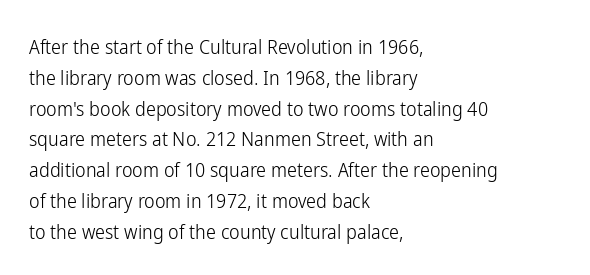
The image shows 20 px text type, upright; set left-aligned, normal line spacing (1.54x), normal letter spacing, not underlined.
